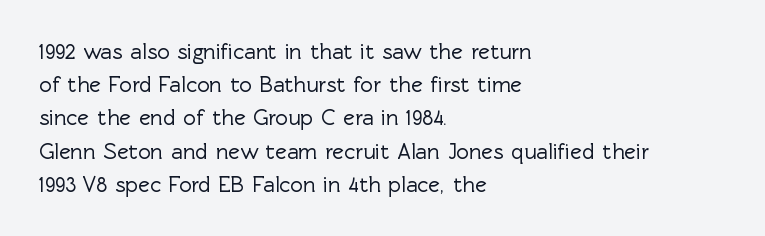
The image shows 22 px text type, upright; set left-aligned, normal line spacing (1.51x), normal letter spacing, not underlined.
